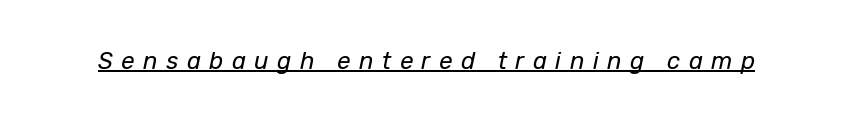
{"italic": "yes", "lean": "right", "slant_degrees": 12, "bold": "no", "underline": "yes", "letter_spacing": "wide", "letter_spacing_em": 0.35, "glyph_px": 24}
